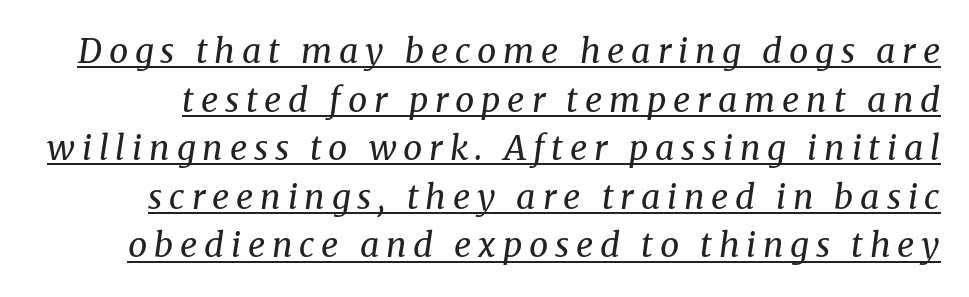
The image shows 34 px regular-weight serif type, italic (leaning right); set normal line spacing (1.43x), unusually wide letter spacing (+0.2 em), underlined; medium stroke contrast and a medium x-height.
